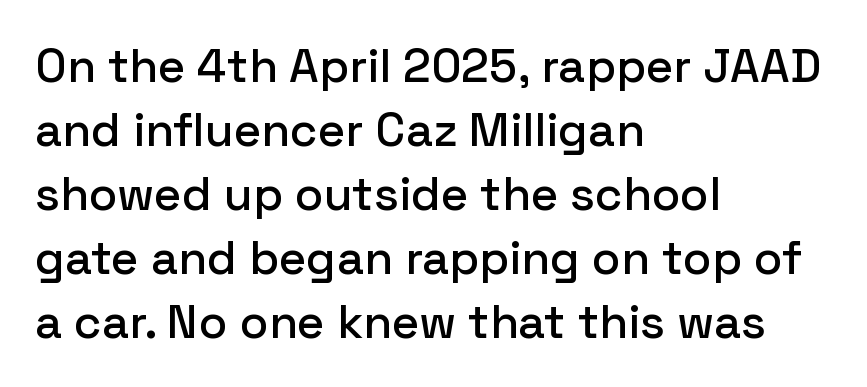
Layout note: lines flush left. The horizontal fit of the characters is conventional and even. A typesetter would call this proportional, since set widths differ per character. No word sits above an underline. Grotesque or geometric, the face here clearly has no serifs. Whoever set this chose a conventional vertical rhythm.
